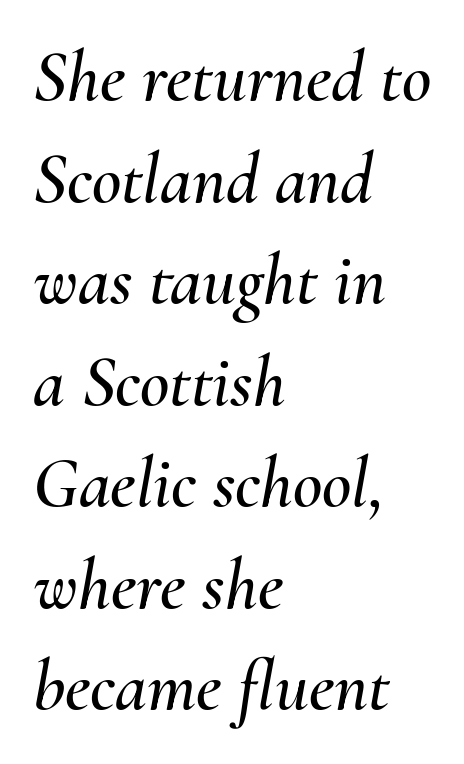
The image shows 72 px text type, italic (leaning right); set left-aligned, normal line spacing (1.41x), normal letter spacing, not underlined; medium stroke contrast and a small x-height.
